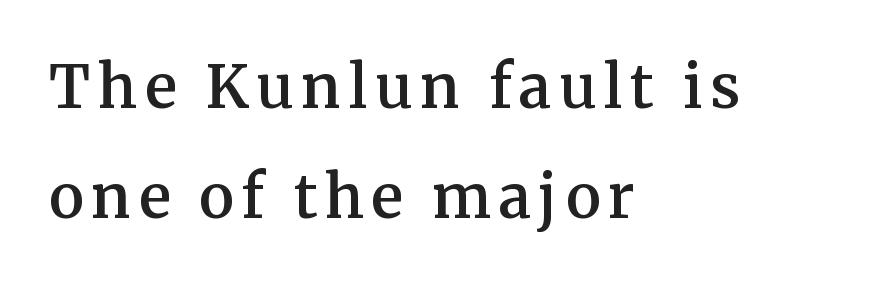
This is serif lettering, the kind often seen in printed books. The passage shown is semibold, sitting just below true bold. The gap between lines stays unmarked. A typesetter would call this proportional, since set widths differ per character.
